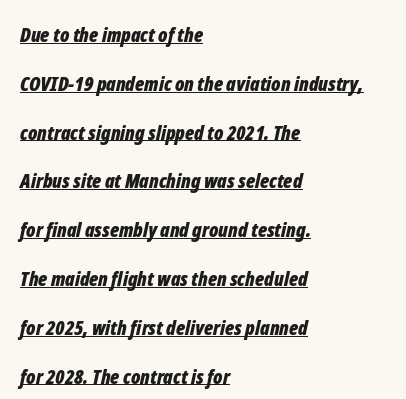
Rendered with sloped, italic letterforms. The lines are quadded left. What decoration does the sample have? An underline. The tracking reads as untouched default to a designer's eye. I'd describe the lettering as bold — thick and assertive.
